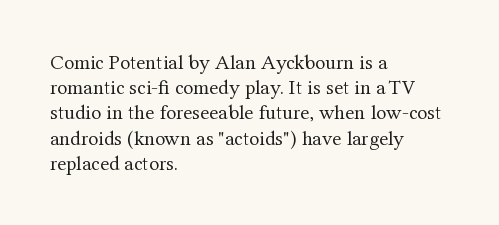
Q: Is the text bold? A: No.
Q: Is the text italic (slanted)? A: No, it is upright.
Q: Is the text underlined? A: No.
Q: How is the paragraph aligned? A: Left-aligned.
Q: Is the spacing between letters normal or unusually wide? A: Normal.
